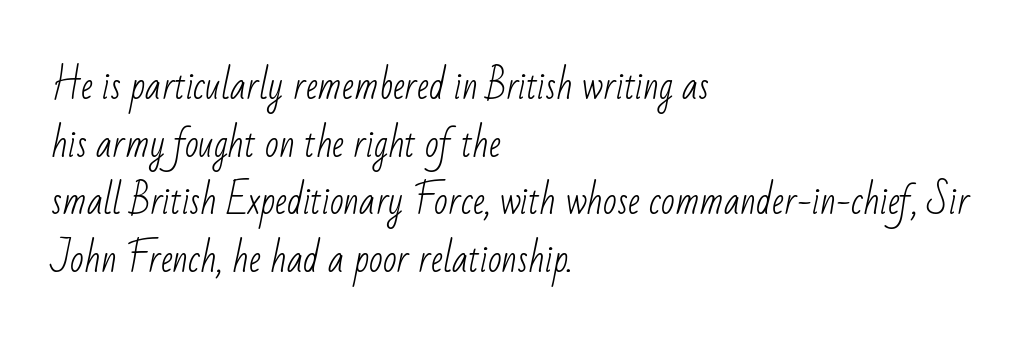
The image shows 36 px light, condensed sans-serif type; set left-aligned, normal line spacing (1.6x), normal letter spacing, not underlined; low stroke contrast and a small x-height.
